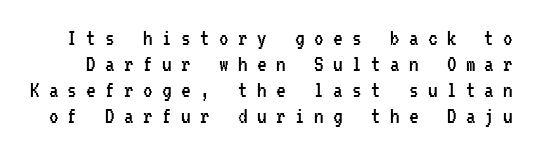
{"italic": "no", "bold": "no", "underline": "no", "line_spacing": "tight", "line_spacing_ratio": 1.09, "letter_spacing": "wide", "letter_spacing_em": 0.39, "glyph_px": 24}
